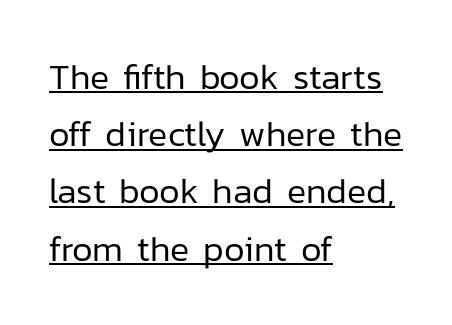
Honestly, the underline is the first thing you notice here. The letters advance in unequal steps, a hallmark of proportional type. The letters carry no serifs — their stems end cleanly without finishing strokes. Rows of type keep a routine distance in the vertical direction. The paragraph shown leans on its left margin.
